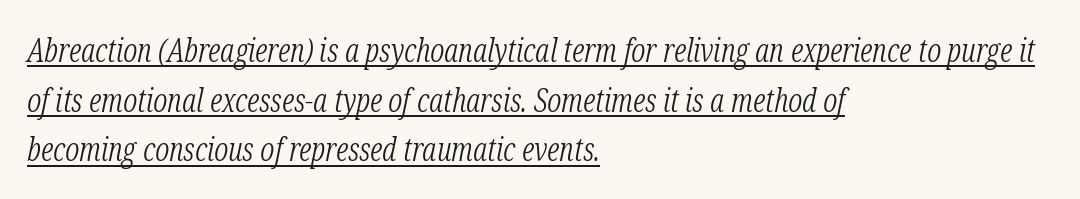
Standard letterfit; no display-style spreading of the glyphs. Serifs: yes, visible at the terminals of the letterforms. The passage shown is not bold in any degree. Is this a fixed-width face? No — the glyphs have proportional, varying widths. Caption: lettering with a line underneath. Tall strokes in this sample are angled rather than plumb.
